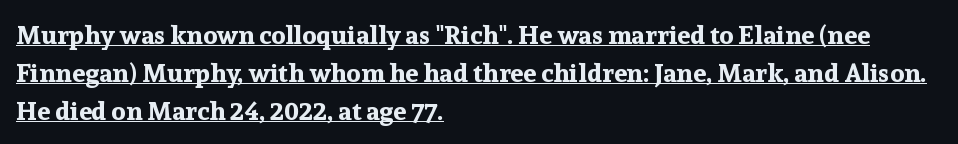
The image shows 26 px bold type, upright; set left-aligned, normal line spacing (1.46x), normal letter spacing, underlined.
